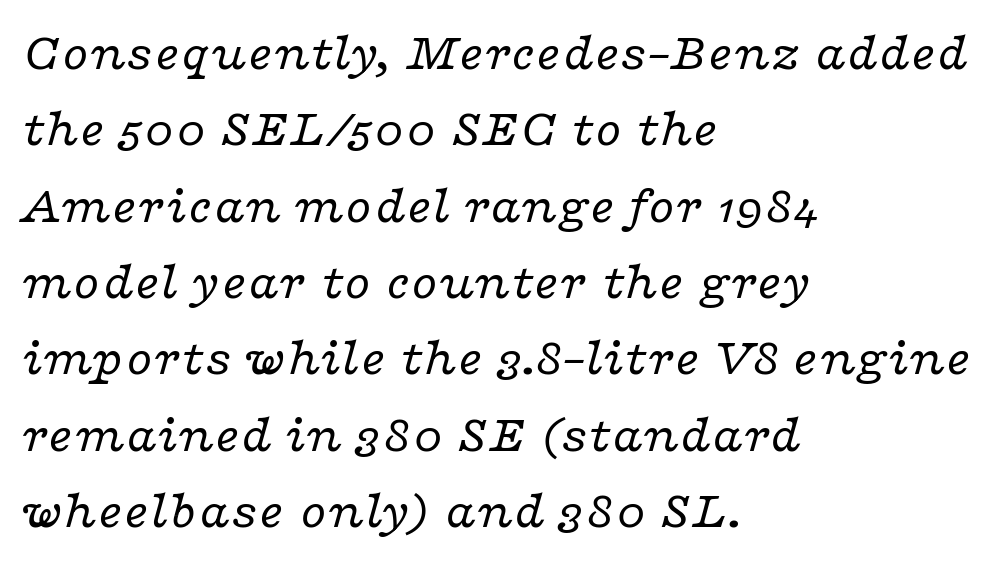
The image shows 53 px regular-weight, wide serif type, italic (leaning right); set left-aligned, normal line spacing (1.44x), normal letter spacing, not underlined; low stroke contrast and a medium x-height.
